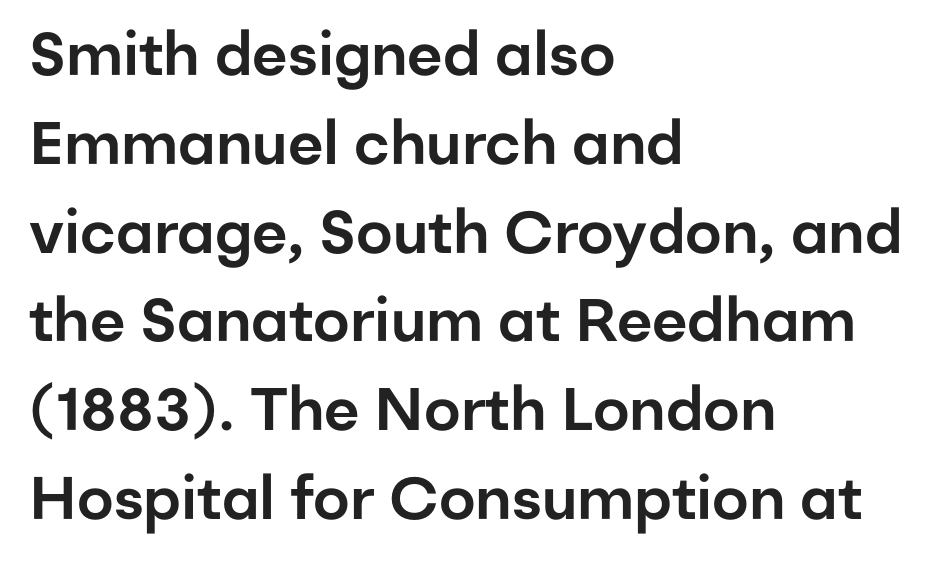
Looks like regular typesetting: each glyph gets only the width it needs. The designer left line spacing at the default. Reading down the block, your eye returns to a fixed left position each line. Every character sits straight up, as roman type does.
